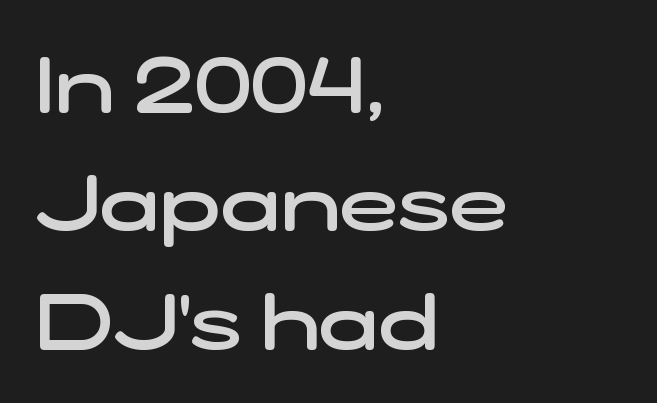
The image shows 79 px semibold, wide sans-serif type; set left-aligned, normal line spacing (1.5x), normal letter spacing, not underlined; low stroke contrast and a medium x-height.
